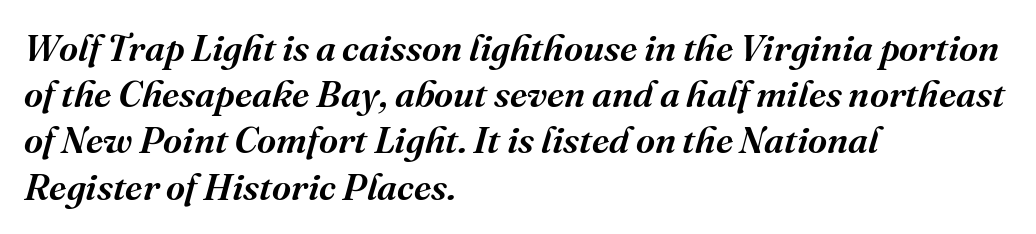
Q: Is the text bold? A: Semi-bold.
Q: Is the text italic (slanted)? A: Yes, it leans right by about 16 degrees.
Q: Is the typeface a serif or a sans-serif typeface? A: Serif.
Q: Is the text underlined? A: No.
Q: How is the paragraph aligned? A: Left-aligned.
Q: Is the spacing between letters normal or unusually wide? A: Normal.
Q: Is the spacing between lines tight, normal or loose? A: Normal.
Q: Width (condensed, normal, or wide)? A: Normal.
Q: Stroke contrast? A: Medium.
Q: x-height? A: Medium.
Q: Monospaced? A: No.
